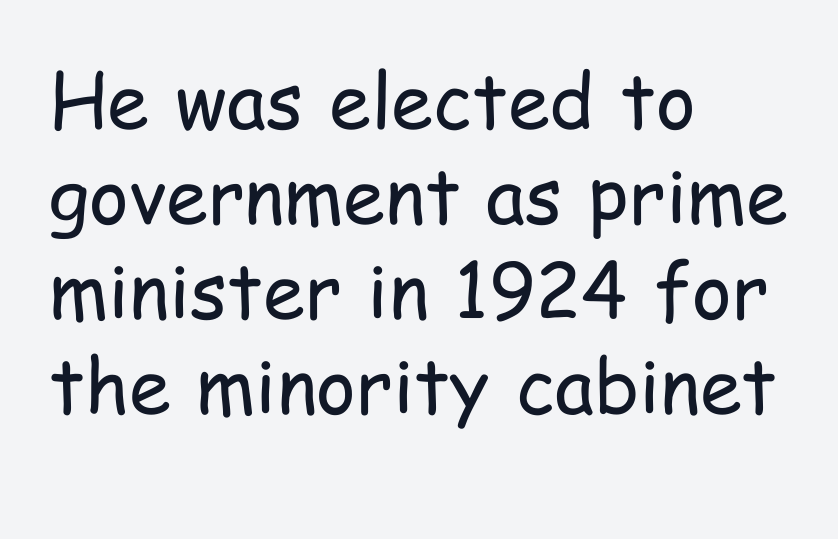
The image shows 76 px regular-weight, condensed sans-serif type, upright; set left-aligned, normal line spacing (1.25x), normal letter spacing, not underlined; low stroke contrast and a medium x-height.
